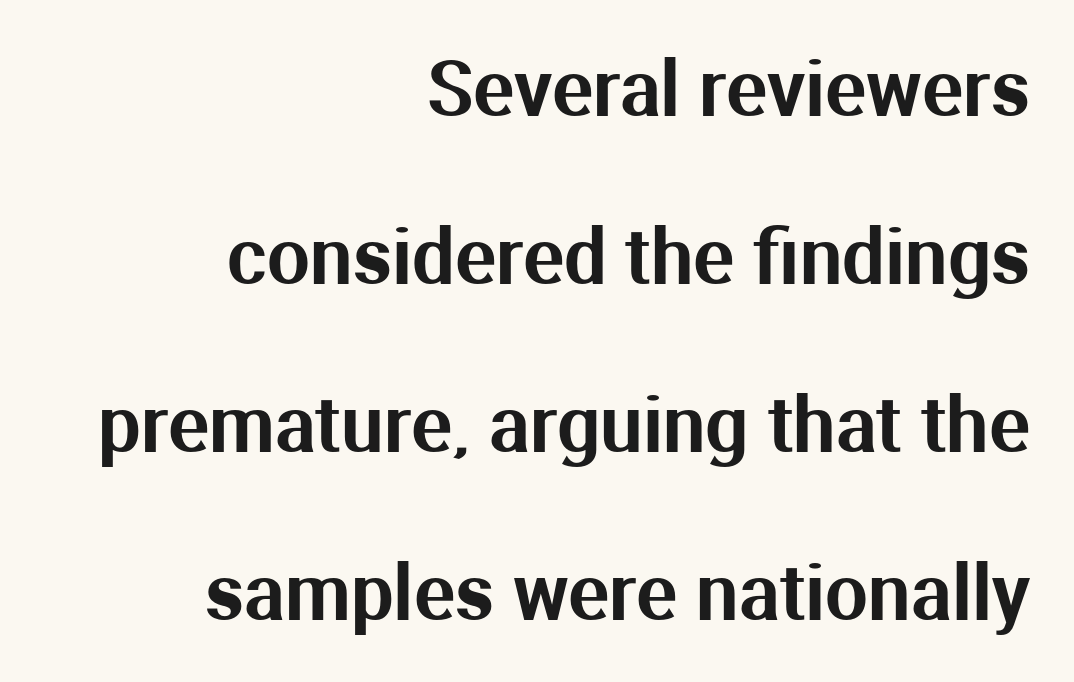
The ragged edge is on the left, which tells us the setting is flush right. One glance says open: line gaps are wider than usual. The letters advance in unequal steps, a hallmark of proportional type. The axis of the letterforms is exactly vertical.
